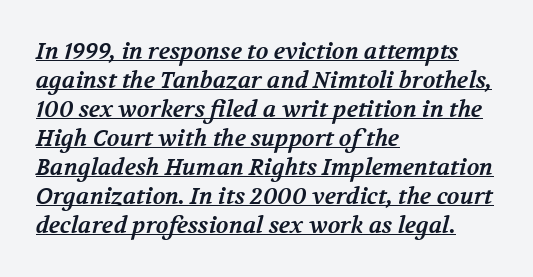
The image shows 23 px bold type; set left-aligned, normal line spacing (1.26x), normal letter spacing, underlined.
